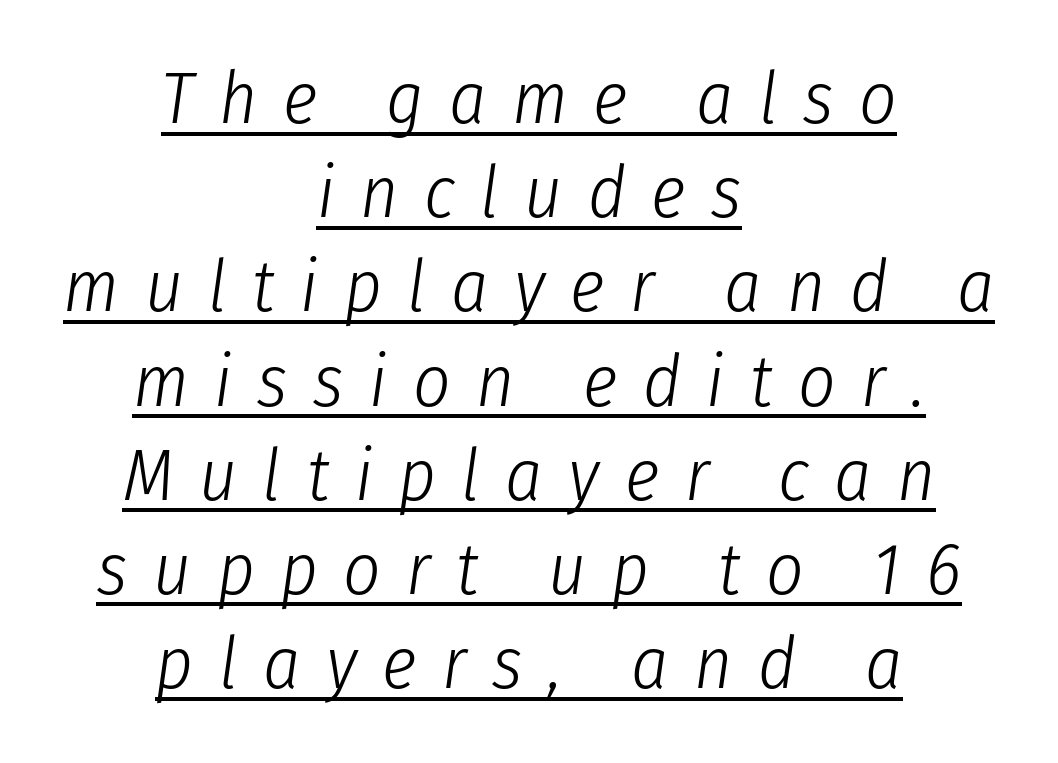
{"italic": "yes", "lean": "right", "slant_degrees": 8, "bold": "no", "weight": "light", "width": "condensed", "stroke_contrast": "low", "x_height": "medium", "monospaced": "no", "underline": "yes", "align": "center", "line_spacing": "normal", "line_spacing_ratio": 1.29, "letter_spacing": "wide", "letter_spacing_em": 0.35, "glyph_px": 73}
